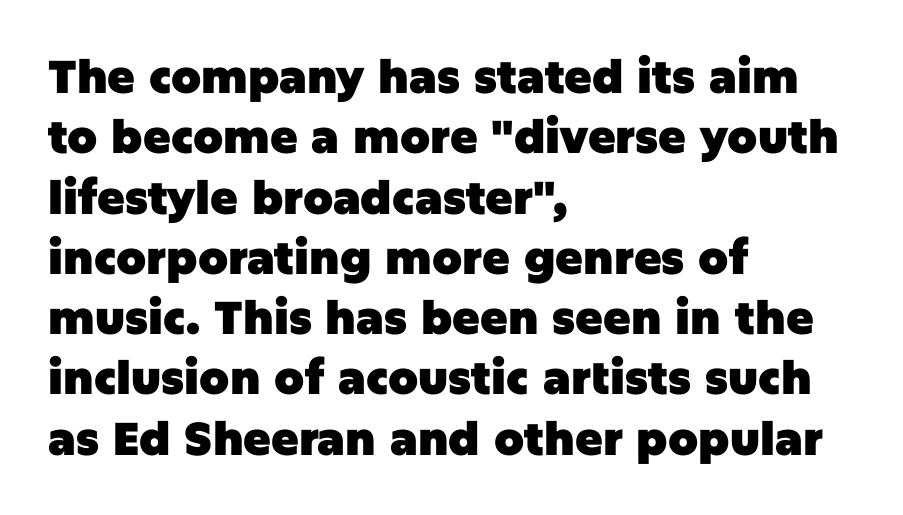
{"serif": "no", "italic": "no", "bold": "yes", "weight": "heavy", "width": "normal", "stroke_contrast": "low", "x_height": "large", "monospaced": "no", "underline": "no", "align": "left", "line_spacing": "normal", "line_spacing_ratio": 1.31, "letter_spacing": "normal", "letter_spacing_em": 0.0, "glyph_px": 46}
